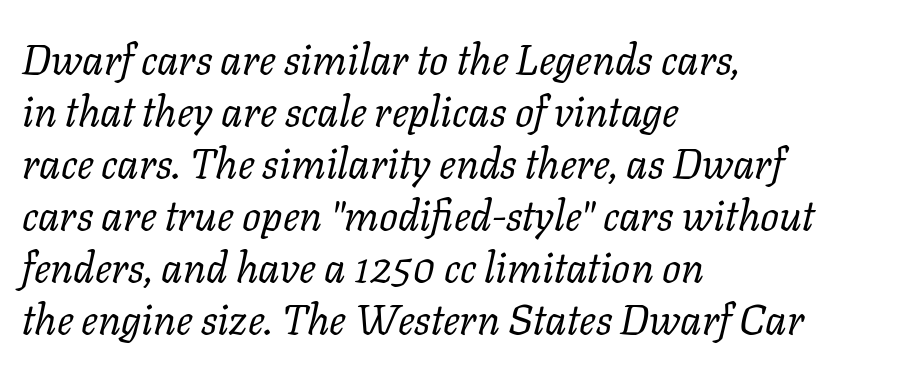
{"serif": "yes", "italic": "yes", "lean": "right", "slant_degrees": 11, "bold": "no", "weight": "regular", "width": "normal", "stroke_contrast": "low", "x_height": "medium", "monospaced": "no", "underline": "no", "align": "left", "line_spacing_ratio": 1.24, "letter_spacing": "normal", "letter_spacing_em": 0.0, "glyph_px": 42}
